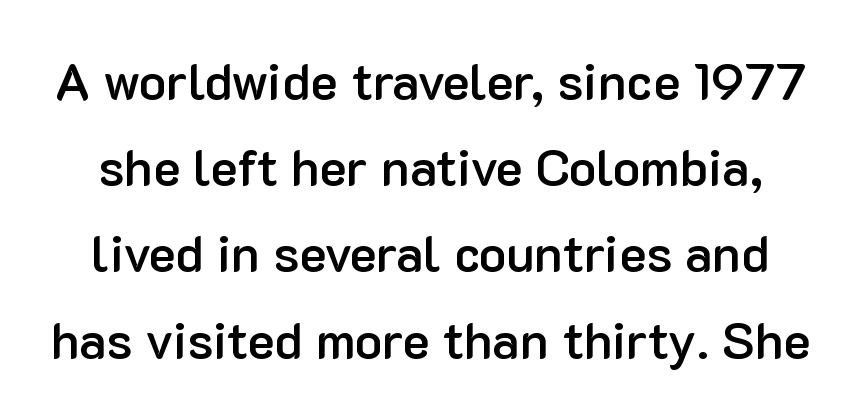
Descenders hang freely into open space. In terms of weight, the rendering is demibold, just under bold. Vertical spacing — default. Default kerning and tracking; the words read as compact shapes. The rendering shows plain stroke endings on the letterforms — a sans-serif design. Varying glyph widths throughout — classic text-font behaviour.
